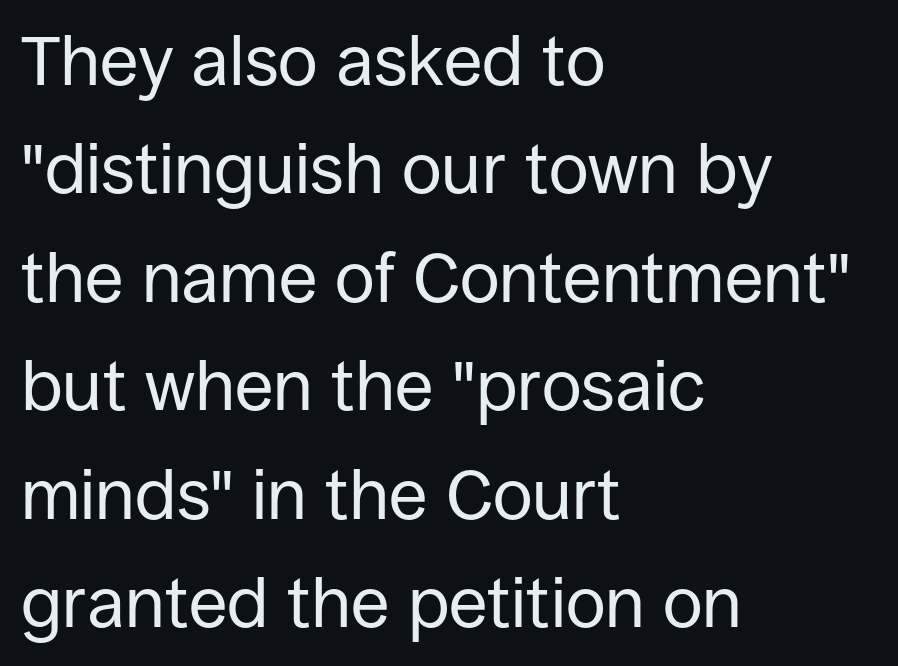
The image shows 70 px regular-weight sans-serif type, upright; set left-aligned, normal line spacing (1.55x), normal letter spacing, not underlined; low stroke contrast and a large x-height.
